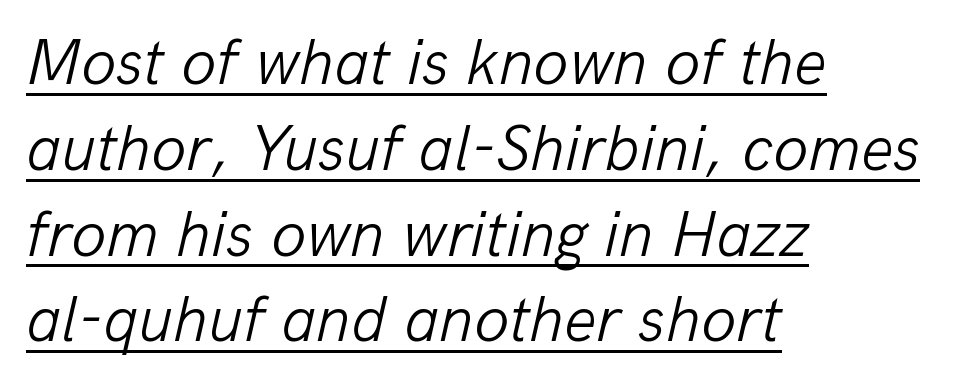
The image shows 64 px light type, italic (leaning right); set left-aligned, normal line spacing (1.34x), normal letter spacing, underlined; low stroke contrast and a medium x-height.
